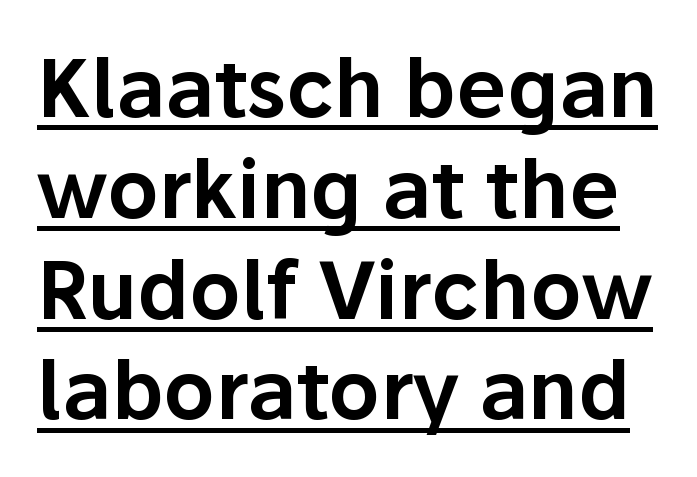
The image shows 80 px sans-serif type, upright; set normal line spacing (1.26x), normal letter spacing, underlined; low stroke contrast and a medium x-height.
